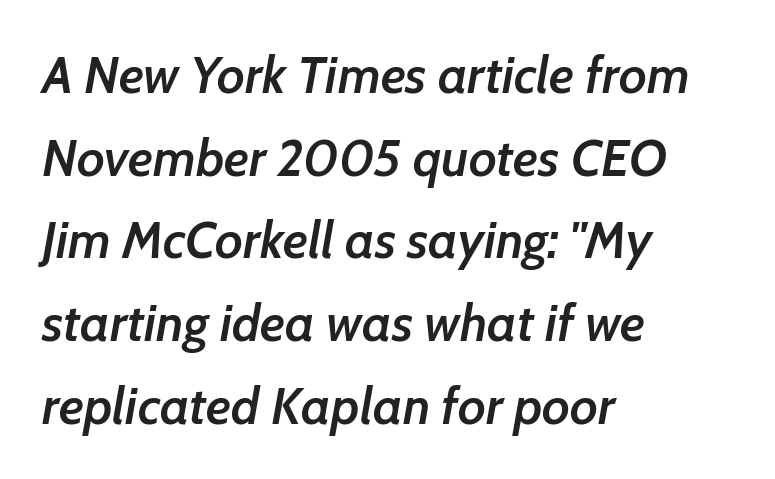
Q: Is the text bold? A: Semi-bold.
Q: Is the text italic (slanted)? A: Yes, it leans right by about 7 degrees.
Q: Is the text underlined? A: No.
Q: How is the paragraph aligned? A: Left-aligned.
Q: Is the spacing between letters normal or unusually wide? A: Normal.
Q: Is the spacing between lines tight, normal or loose? A: Normal.
Q: Width (condensed, normal, or wide)? A: Normal.
Q: Stroke contrast? A: Low.
Q: x-height? A: Medium.
Q: Monospaced? A: No.
